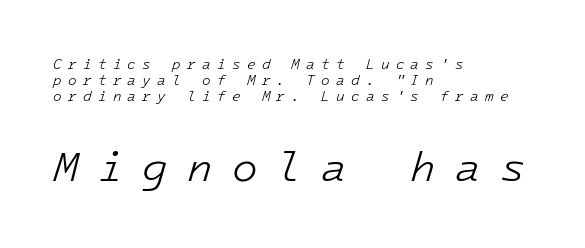
The face used here is monospaced, like something from a code editor. The compositor pushed each line to the left boundary. Rendered with sloped, italic letterforms. Stroke mass is kept to a normal reading level or below. If you squint, the bottom block still reads clearly — it's the larger of the two. The rendering inserts visible extra space after every character.
